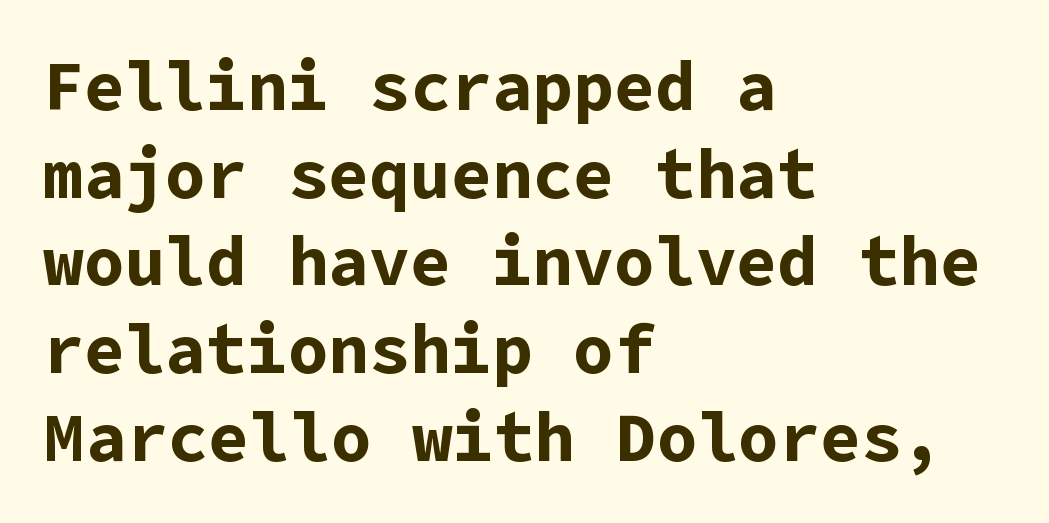
Q: Is the text bold? A: Yes.
Q: Is the text italic (slanted)? A: No, it is upright.
Q: Is the typeface a serif or a sans-serif typeface? A: Sans-serif.
Q: Is the text underlined? A: No.
Q: How is the paragraph aligned? A: Left-aligned.
Q: Is the spacing between letters normal or unusually wide? A: Normal.
Q: Is the spacing between lines tight, normal or loose? A: Normal.
Q: Width (condensed, normal, or wide)? A: Normal.
Q: Stroke contrast? A: Low.
Q: x-height? A: Medium.
